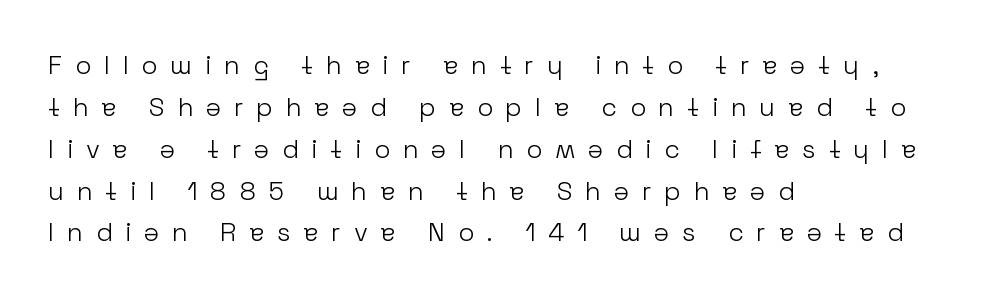
Q: Is the text bold? A: No.
Q: Is the text italic (slanted)? A: No, it is upright.
Q: Is the text underlined? A: No.
Q: How is the paragraph aligned? A: Left-aligned.
Q: Is the spacing between letters normal or unusually wide? A: Unusually wide.
Q: Is the spacing between lines tight, normal or loose? A: Normal.
